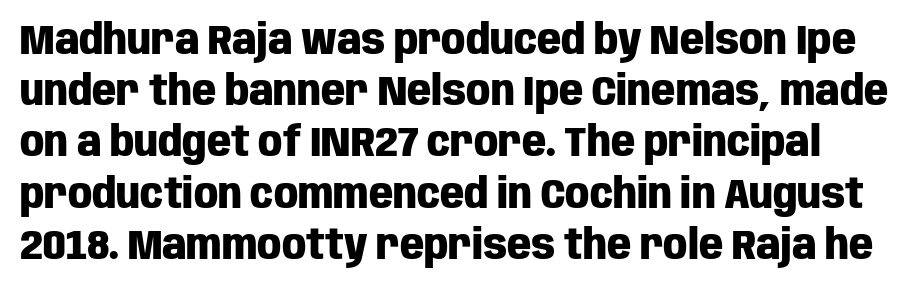
The letters advance in unequal steps, a hallmark of proportional type. Nothing sits at the stroke ends, so this counts as sans-serif. Quick note: not italic, upright. The strip under each line holds only bare page. The passage shown is emphatically bold.
